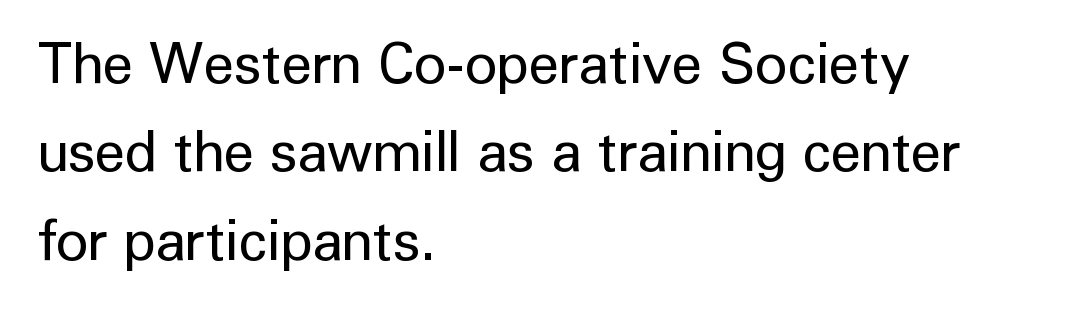
Q: Is the text bold? A: No.
Q: Is the text italic (slanted)? A: No, it is upright.
Q: Is the typeface a serif or a sans-serif typeface? A: Sans-serif.
Q: Is the text underlined? A: No.
Q: How is the paragraph aligned? A: Left-aligned.
Q: Is the spacing between letters normal or unusually wide? A: Normal.
Q: Is the spacing between lines tight, normal or loose? A: Normal.
Q: Width (condensed, normal, or wide)? A: Normal.
Q: Stroke contrast? A: Low.
Q: x-height? A: Medium.
Q: Monospaced? A: No.
